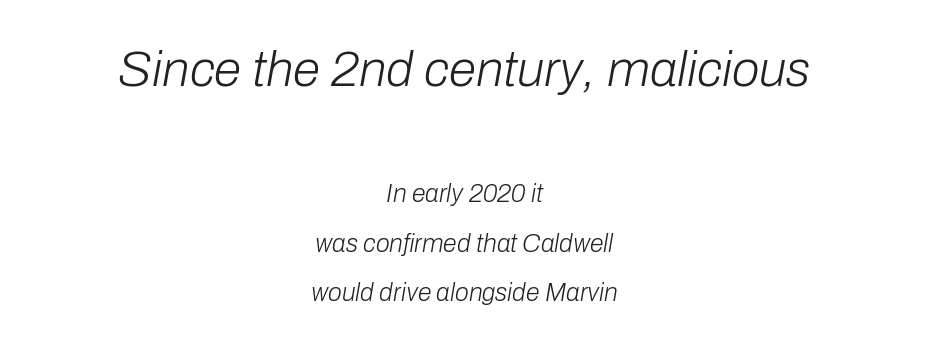
Q: Is the text bold? A: No.
Q: Is the text italic (slanted)? A: Yes, it leans right by about 10 degrees.
Q: Is the text underlined? A: No.
Q: How is the paragraph aligned? A: Centered.
Q: Is the spacing between letters normal or unusually wide? A: Normal.
Q: Is the spacing between lines tight, normal or loose? A: Loose.
Q: Which block of text is set in a larger size, the first (top) or the second (bottom)? A: The first (top) one.
Q: Width (condensed, normal, or wide)? A: Normal.
Q: Stroke contrast? A: Low.
Q: x-height? A: Medium.
Q: Monospaced? A: No.
